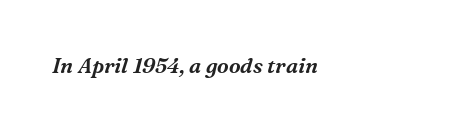
Q: Is the text italic (slanted)? A: Yes, it leans right by about 16 degrees.
Q: Is the text underlined? A: No.
Q: How is the paragraph aligned? A: Left-aligned.
Q: Is the spacing between letters normal or unusually wide? A: Normal.
